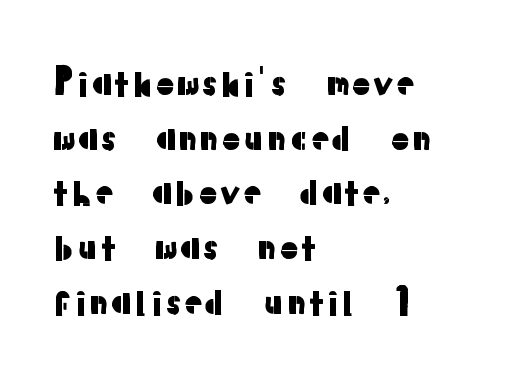
{"serif": "no", "italic": "no", "width": "normal", "stroke_contrast": "low", "x_height": "medium", "monospaced": "no", "underline": "no", "align": "left", "line_spacing": "normal", "line_spacing_ratio": 1.52, "letter_spacing": "normal", "letter_spacing_em": 0.0, "glyph_px": 36}
